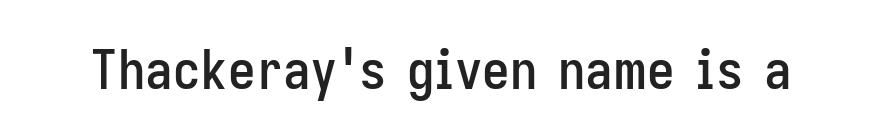
The image shows 55 px condensed sans-serif type, upright; set normal letter spacing, not underlined; low stroke contrast and a medium x-height.
